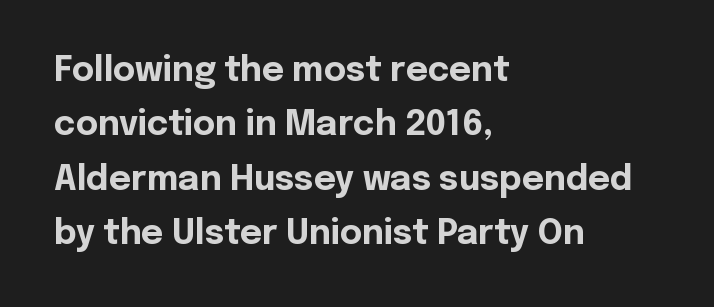
{"serif": "no", "italic": "no", "bold": "yes", "weight": "bold", "width": "normal", "x_height": "medium", "monospaced": "no", "underline": "no", "align": "left", "line_spacing": "normal", "line_spacing_ratio": 1.6, "letter_spacing": "normal", "letter_spacing_em": 0.0, "glyph_px": 34}
